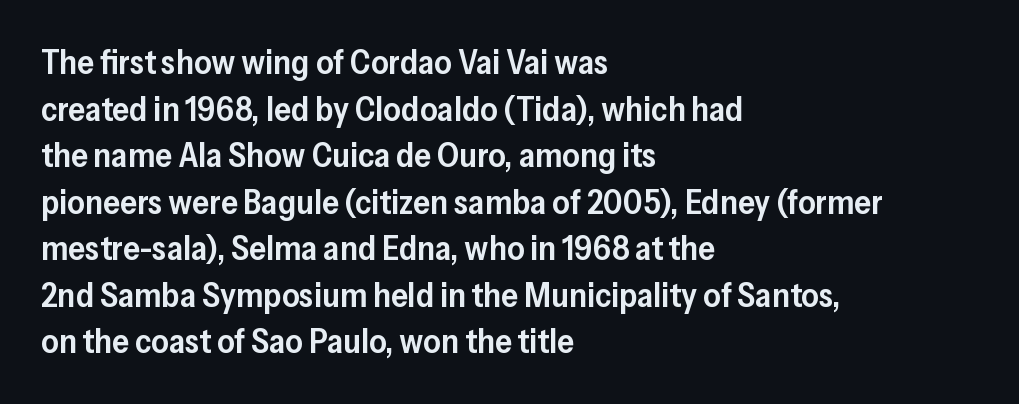
The image shows 34 px semibold sans-serif type, upright; set left-aligned, normal line spacing (1.37x), normal letter spacing, not underlined; low stroke contrast and a medium x-height.
